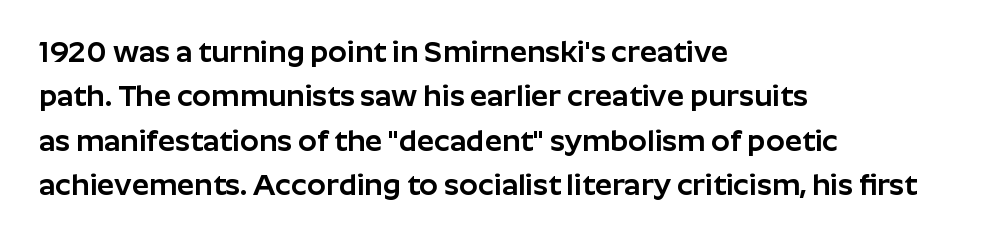
The image shows 30 px sans-serif type, upright; set left-aligned, normal line spacing (1.48x), normal letter spacing, not underlined; low stroke contrast and a medium x-height.
